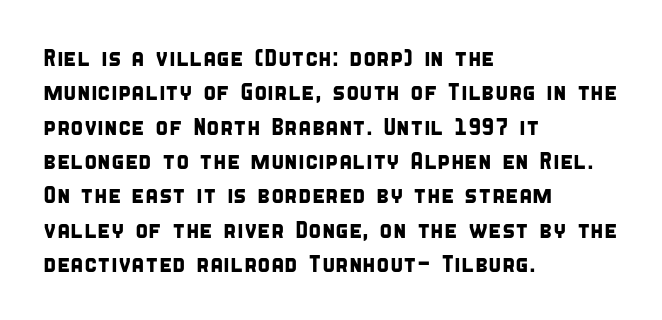
Q: Is the text underlined? A: No.
Q: How is the paragraph aligned? A: Left-aligned.
Q: Is the spacing between letters normal or unusually wide? A: Normal.
Q: Is the spacing between lines tight, normal or loose? A: Normal.
